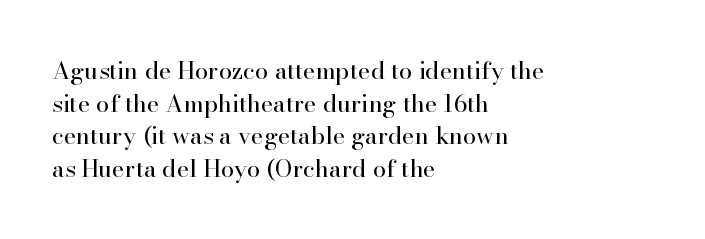
Q: Is the text bold? A: No.
Q: Is the text italic (slanted)? A: No, it is upright.
Q: Is the text underlined? A: No.
Q: How is the paragraph aligned? A: Left-aligned.
Q: Is the spacing between letters normal or unusually wide? A: Normal.
Q: Is the spacing between lines tight, normal or loose? A: Normal.
